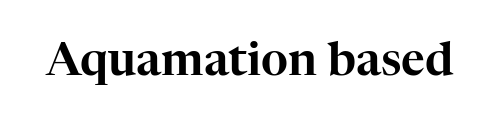
Q: Is the text italic (slanted)? A: No, it is upright.
Q: Is the typeface a serif or a sans-serif typeface? A: Serif.
Q: Is the text underlined? A: No.
Q: Is the spacing between letters normal or unusually wide? A: Normal.
Q: Width (condensed, normal, or wide)? A: Normal.
Q: Stroke contrast? A: High.
Q: x-height? A: Medium.
Q: Monospaced? A: No.
